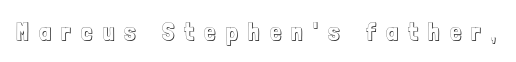
No word sits above an underline. Loose tracking; the words dissolve into strings of separated letters. Upright lettering throughout.
